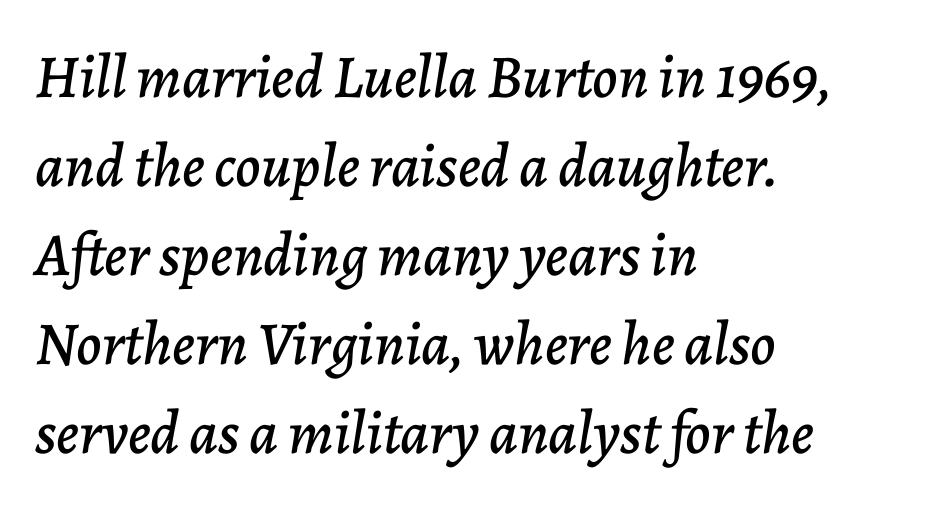
The image shows 61 px text type, italic (leaning right); set left-aligned, normal line spacing (1.46x), normal letter spacing, not underlined; low stroke contrast and a medium x-height.
